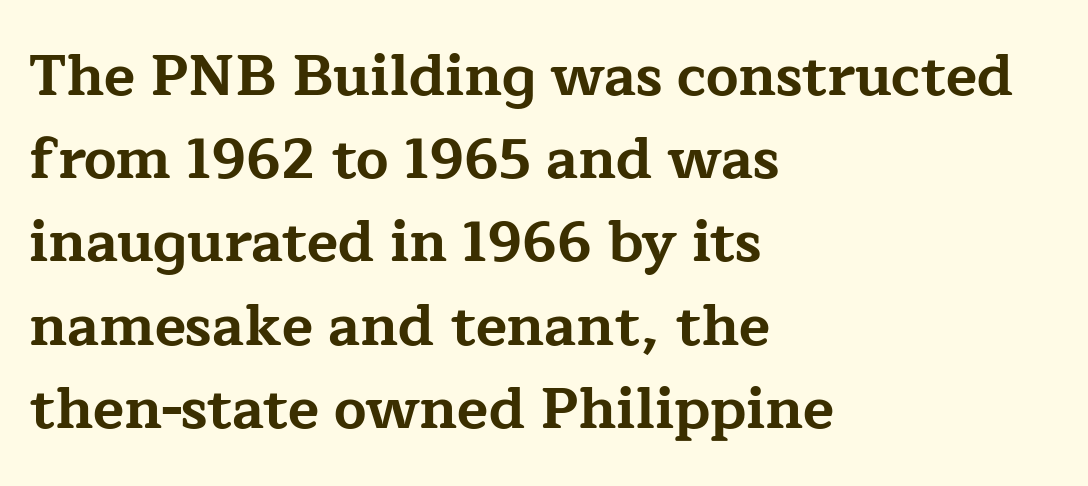
{"serif": "yes", "italic": "no", "bold": "yes", "weight": "bold", "width": "wide", "stroke_contrast": "low", "x_height": "medium", "monospaced": "no", "underline": "no", "align": "left", "line_spacing": "normal", "line_spacing_ratio": 1.46, "letter_spacing": "normal", "letter_spacing_em": 0.0, "glyph_px": 57}
